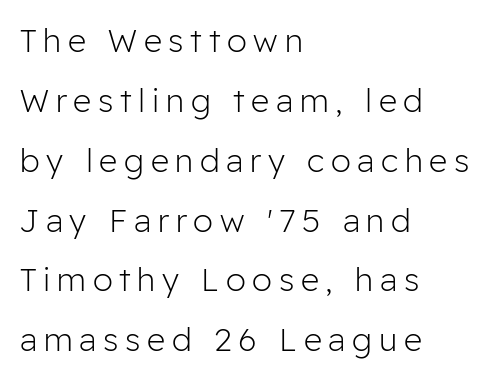
The compositor pushed each line to the left boundary. Nothing heavy about these letters — not bold at all. Font category for this specimen: sans-serif. This sample has the flowing, uneven cadence of proportional lettering. How are the letters spaced? Widely, with obvious added tracking. The font's upright variant was chosen for this text.
